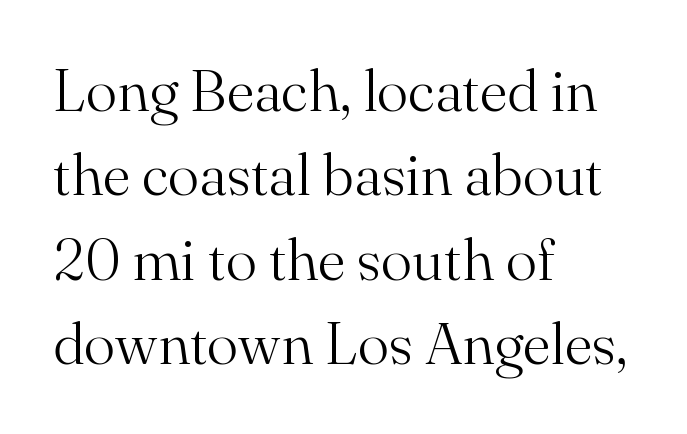
The typeface chosen for these lines features serifs. When letters stand straight like this, we call the style roman or upright. Summary of weight: not heavy and not bold. This sample uses plain, unmodified letter spacing. Each letter keeps its own natural width here, so spacing adapts to shape.
